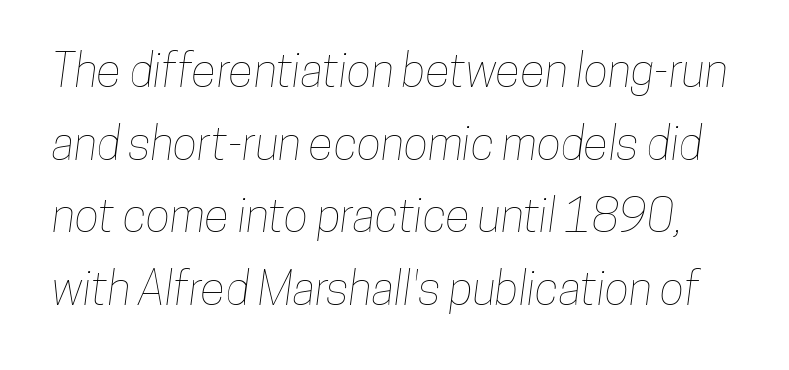
The image shows 46 px condensed type; set normal line spacing (1.58x), normal letter spacing, not underlined; low stroke contrast and a medium x-height.
